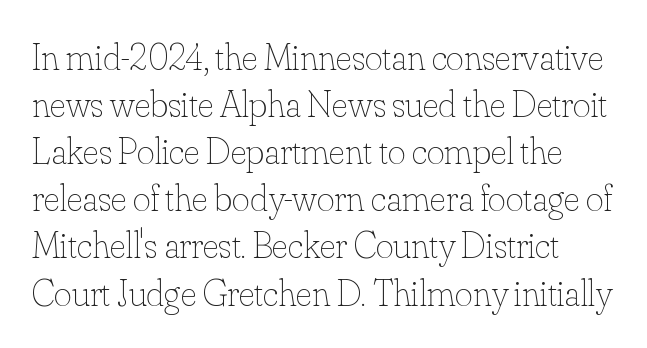
The image shows 38 px thin type, upright; set line spacing 1.24x, normal letter spacing, not underlined; low stroke contrast and a small x-height.
